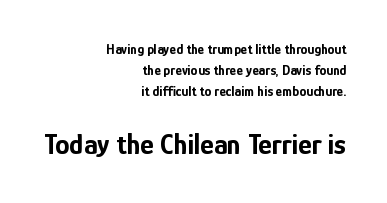
The image shows 29 px bold, condensed sans-serif type, upright; set right-aligned, normal line spacing (1.5x), normal letter spacing, not underlined; the second (bottom) block is 2.07x larger; low stroke contrast and a medium x-height.
